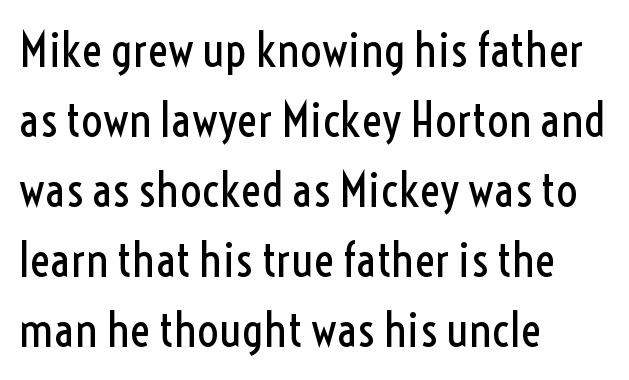
{"serif": "no", "italic": "no", "bold": "no", "weight": "regular", "width": "condensed", "x_height": "medium", "monospaced": "no", "underline": "no", "align": "left", "line_spacing": "normal", "line_spacing_ratio": 1.46, "letter_spacing": "normal", "letter_spacing_em": 0.0, "glyph_px": 48}
